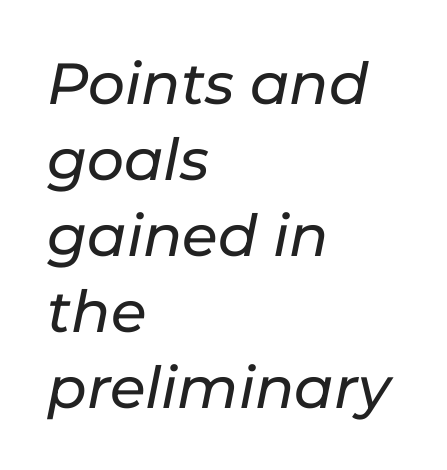
{"italic": "yes", "lean": "right", "slant_degrees": 11, "width": "normal", "stroke_contrast": "low", "x_height": "medium", "monospaced": "no", "underline": "no", "align": "left", "line_spacing": "normal", "line_spacing_ratio": 1.31, "letter_spacing": "normal", "letter_spacing_em": 0.0, "glyph_px": 58}
